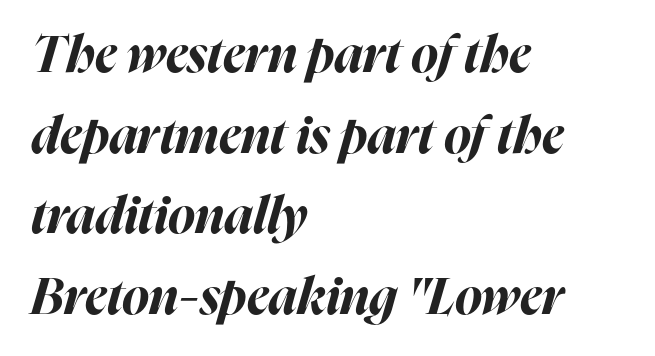
Q: Is the text bold? A: Yes.
Q: Is the text italic (slanted)? A: Yes, it leans right by about 16 degrees.
Q: Is the text underlined? A: No.
Q: How is the paragraph aligned? A: Left-aligned.
Q: Is the spacing between letters normal or unusually wide? A: Normal.
Q: Is the spacing between lines tight, normal or loose? A: Normal.
Q: Width (condensed, normal, or wide)? A: Normal.
Q: Stroke contrast? A: High.
Q: x-height? A: Medium.
Q: Monospaced? A: No.
